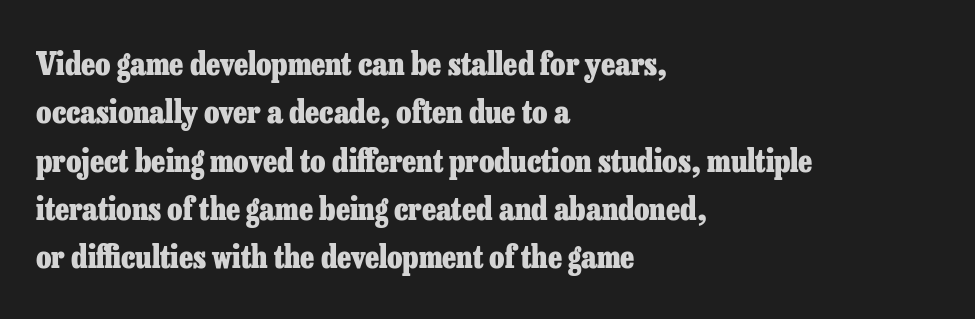
The image shows 31 px heavy serif type, upright; set left-aligned, normal line spacing (1.56x), normal letter spacing, not underlined; low stroke contrast and a medium x-height.
